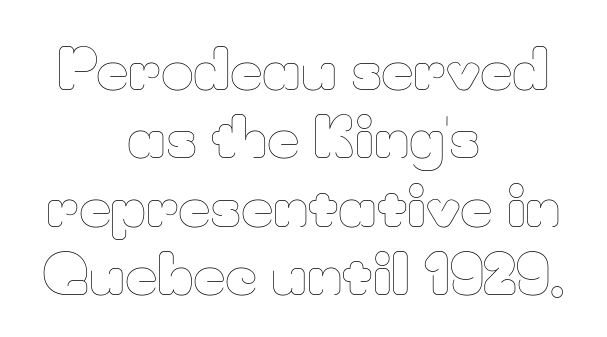
{"italic": "no", "bold": "no", "weight": "thin", "width": "normal", "stroke_contrast": "low", "x_height": "small", "monospaced": "no", "underline": "no", "align": "center", "line_spacing_ratio": 1.22, "letter_spacing": "normal", "letter_spacing_em": 0.0, "glyph_px": 56}
